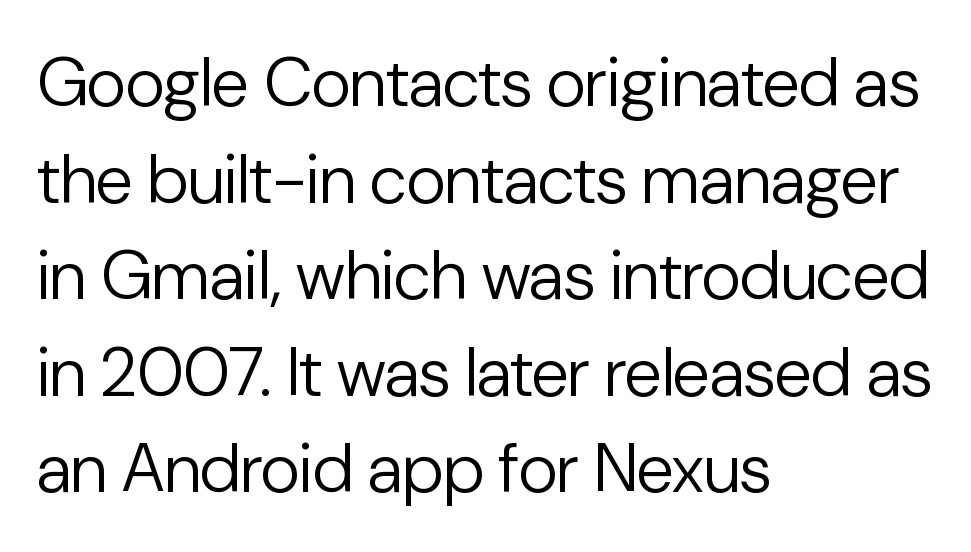
Q: Is the text bold? A: No.
Q: Is the text italic (slanted)? A: No, it is upright.
Q: Is the typeface a serif or a sans-serif typeface? A: Sans-serif.
Q: Is the text underlined? A: No.
Q: How is the paragraph aligned? A: Left-aligned.
Q: Is the spacing between letters normal or unusually wide? A: Normal.
Q: Is the spacing between lines tight, normal or loose? A: Normal.
Q: Width (condensed, normal, or wide)? A: Normal.
Q: Stroke contrast? A: Low.
Q: x-height? A: Medium.
Q: Monospaced? A: No.
